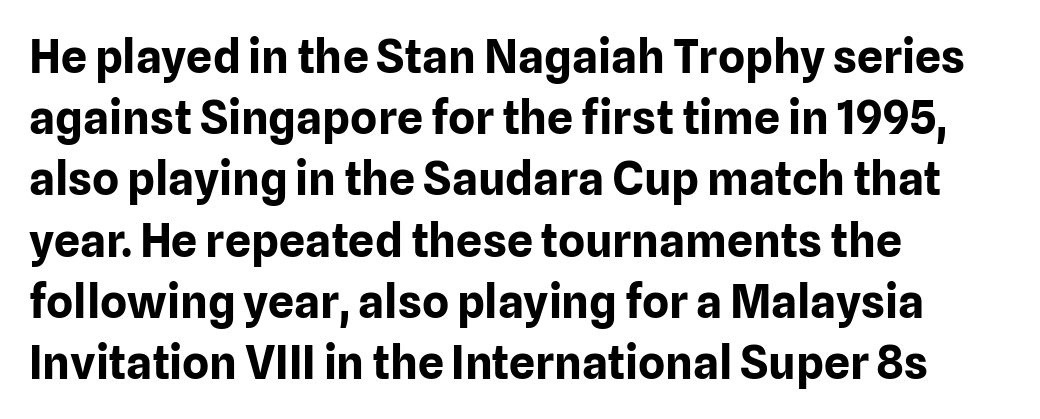
The image shows 46 px bold sans-serif type, upright; set left-aligned, normal line spacing (1.33x), normal letter spacing, not underlined; low stroke contrast and a medium x-height.
